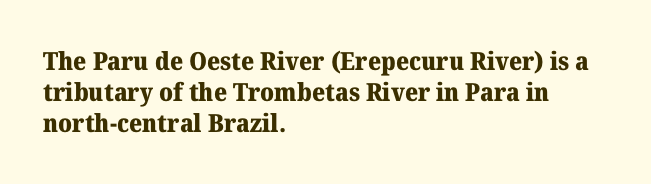
{"italic": "no", "bold": "yes", "underline": "no", "align": "left", "line_spacing": "normal", "line_spacing_ratio": 1.25, "letter_spacing": "normal", "letter_spacing_em": 0.0, "glyph_px": 25}
